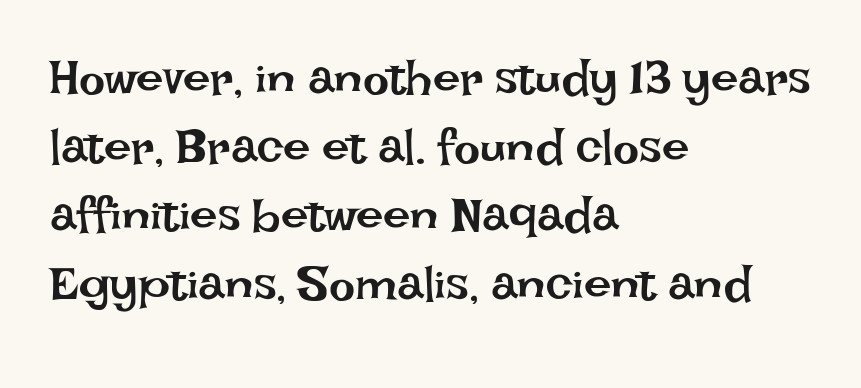
Q: Is the text bold? A: No.
Q: Is the text italic (slanted)? A: No, it is upright.
Q: Is the text underlined? A: No.
Q: How is the paragraph aligned? A: Left-aligned.
Q: Is the spacing between letters normal or unusually wide? A: Normal.
Q: Is the spacing between lines tight, normal or loose? A: Normal.
Q: Width (condensed, normal, or wide)? A: Normal.
Q: Stroke contrast? A: Low.
Q: x-height? A: Large.
Q: Monospaced? A: No.
